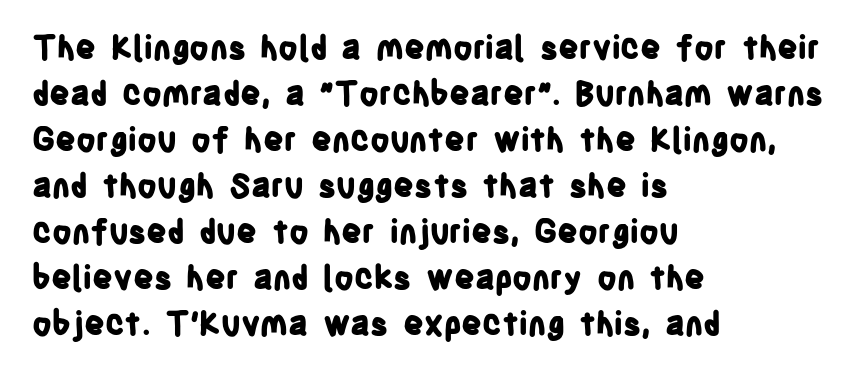
{"serif": "no", "italic": "no", "bold": "yes", "weight": "bold", "width": "condensed", "stroke_contrast": "low", "x_height": "large", "monospaced": "no", "underline": "no", "align": "left", "line_spacing": "normal", "line_spacing_ratio": 1.44, "letter_spacing": "normal", "letter_spacing_em": 0.0, "glyph_px": 32}
